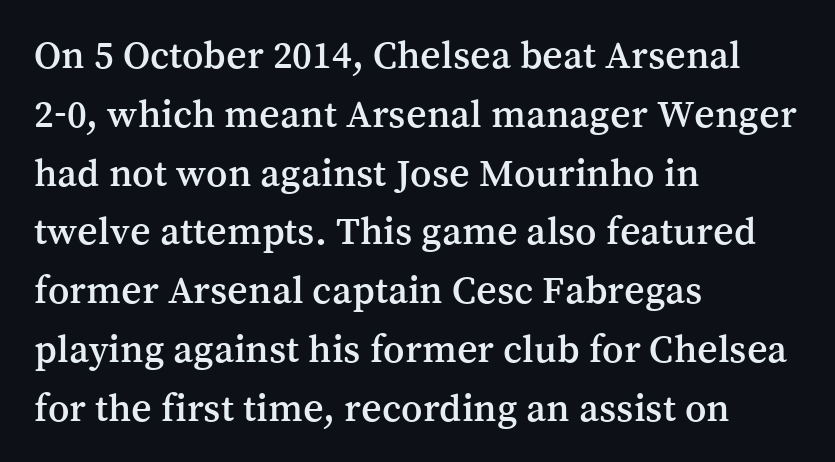
Which margin do the lines hug? The left one — the right edge is uneven. Is there any slant? The stems are plumb. Do the characters align in a grid? No, the font is proportional. Lines of text with bare space underneath. Default kerning and tracking; the words read as compact shapes. A serif font was chosen for this passage.
